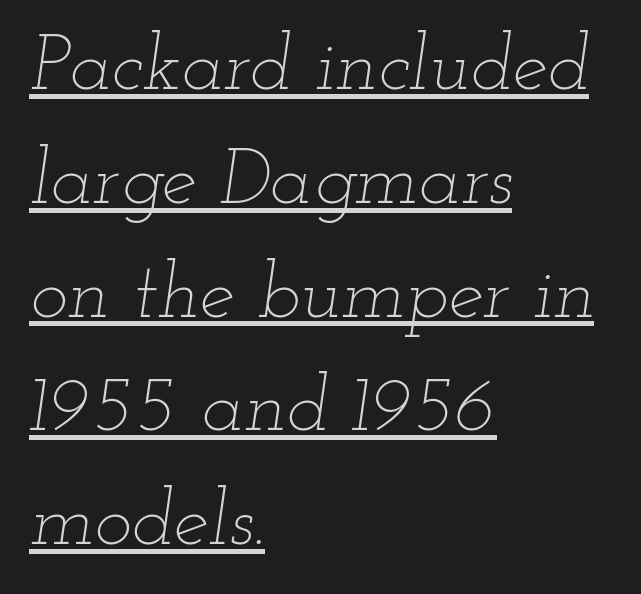
The type is set solid horizontally, with unmodified tracking. Students, observe the line beneath the letters — that is underlining. How would I describe the line gaps? Plain and ordinary. The specimen reads as italic at a glance. The cut favours lightness, reaching ordinary text weight at its darkest. The passage shown is typed in a proportional face where columns would drift.
